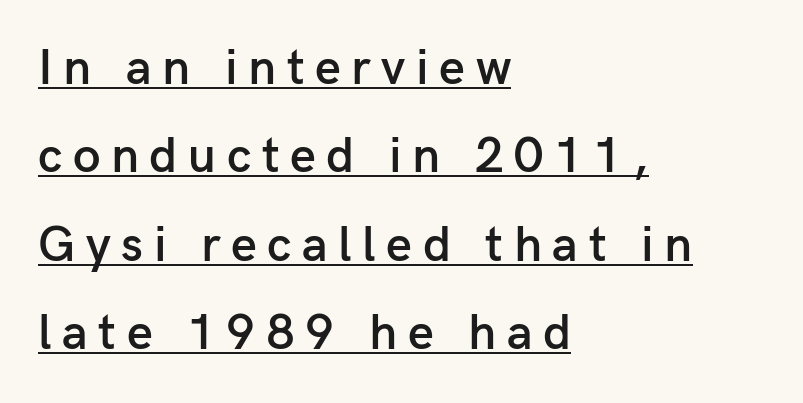
Q: Is the text bold? A: Semi-bold.
Q: Is the text italic (slanted)? A: No, it is upright.
Q: Is the typeface a serif or a sans-serif typeface? A: Sans-serif.
Q: Is the text underlined? A: Yes.
Q: How is the paragraph aligned? A: Left-aligned.
Q: Is the spacing between letters normal or unusually wide? A: Unusually wide.
Q: Width (condensed, normal, or wide)? A: Normal.
Q: Stroke contrast? A: Low.
Q: x-height? A: Medium.
Q: Monospaced? A: No.
